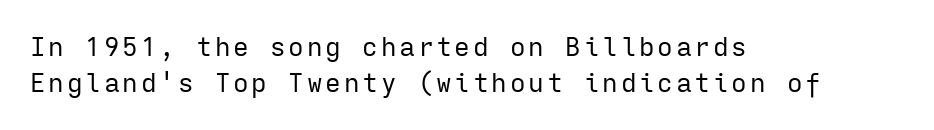
Q: Is the text bold? A: No.
Q: Is the text italic (slanted)? A: No, it is upright.
Q: Is the text underlined? A: No.
Q: How is the paragraph aligned? A: Left-aligned.
Q: Is the spacing between lines tight, normal or loose? A: Normal.
